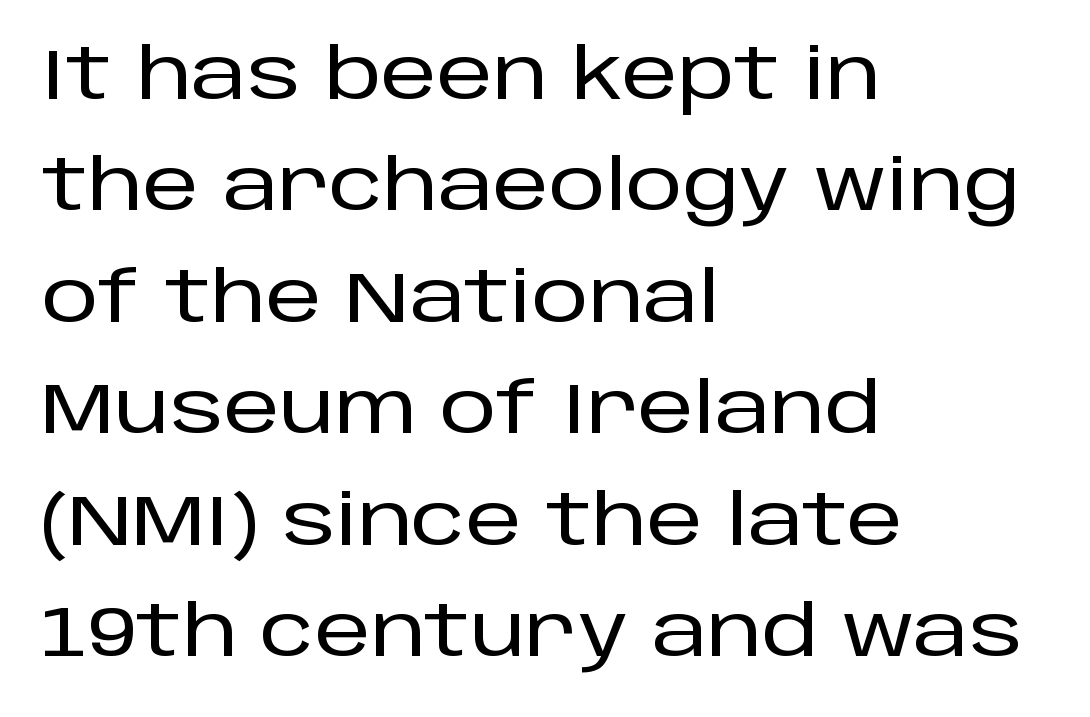
{"serif": "no", "italic": "no", "width": "normal", "stroke_contrast": "low", "x_height": "large", "monospaced": "no", "underline": "no", "align": "left", "line_spacing": "normal", "line_spacing_ratio": 1.57, "letter_spacing": "normal", "letter_spacing_em": 0.0, "glyph_px": 71}
